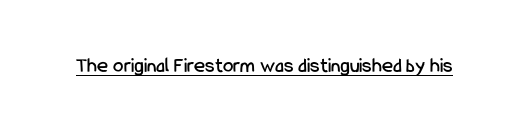
The image shows 21 px text type, upright; set normal letter spacing, underlined.
